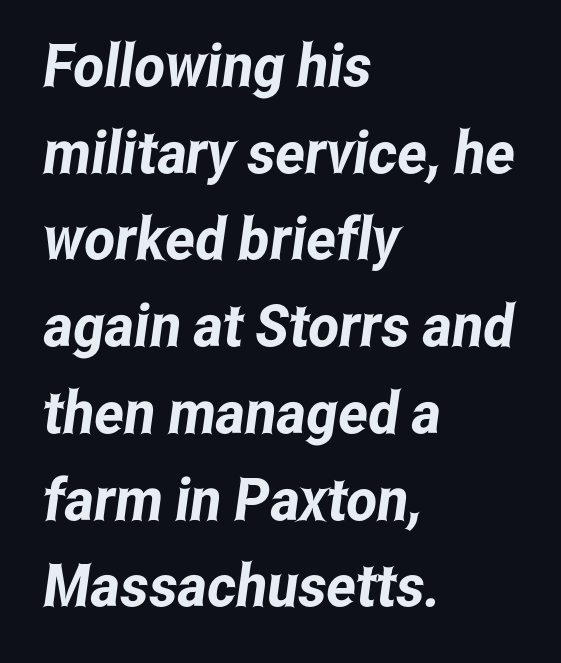
The image shows 59 px condensed sans-serif type; set left-aligned, normal line spacing (1.47x), normal letter spacing, not underlined; low stroke contrast and a medium x-height.
